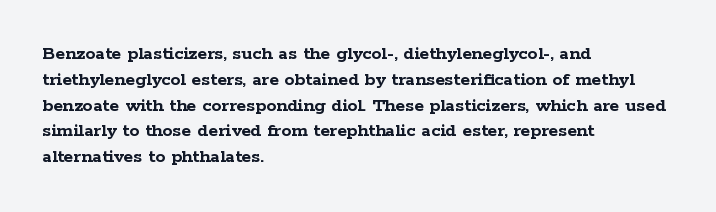
The image shows 20 px bold type, upright; set left-aligned, normal line spacing (1.29x), normal letter spacing, not underlined.
